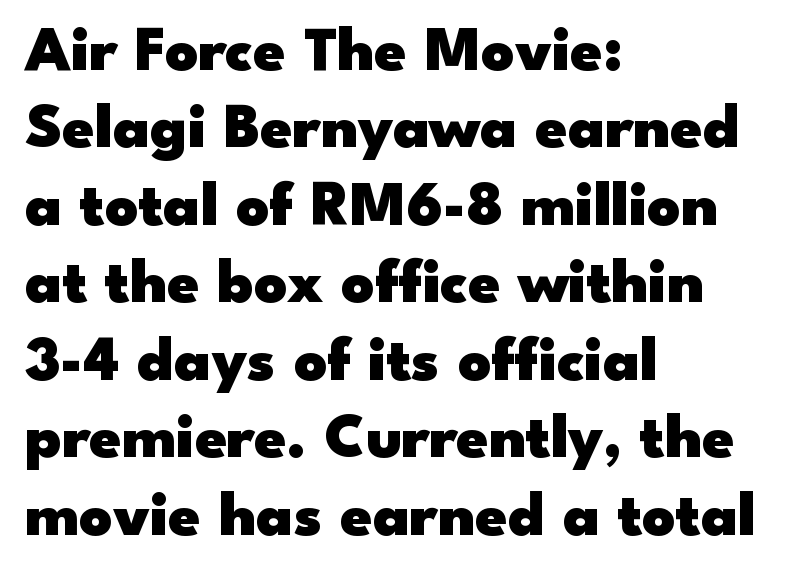
The image shows 64 px heavy, wide sans-serif type, upright; set left-aligned, line spacing 1.21x, normal letter spacing, not underlined; low stroke contrast and a small x-height.
